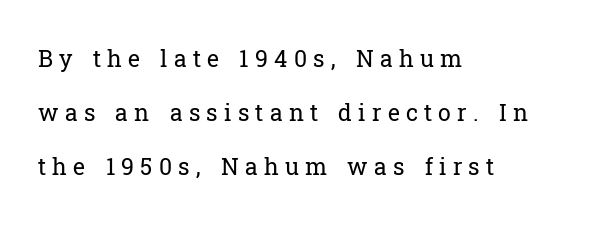
Q: Is the text bold? A: No.
Q: Is the text italic (slanted)? A: No, it is upright.
Q: Is the text underlined? A: No.
Q: How is the paragraph aligned? A: Left-aligned.
Q: Is the spacing between letters normal or unusually wide? A: Unusually wide.
Q: Is the spacing between lines tight, normal or loose? A: Loose.
